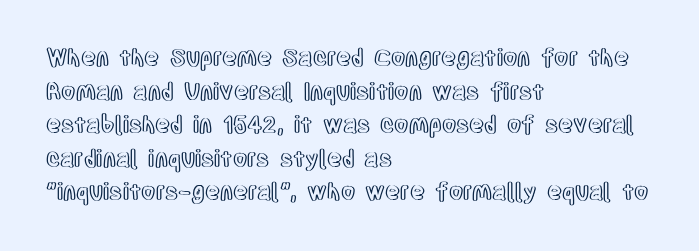
Notice how the passage keeps a crisp vertical edge on the left only. Ascenders rise straight up at ninety degrees. The passage shown is not underscored anywhere. Tracking value appears to be zero — textbook default spacing.
